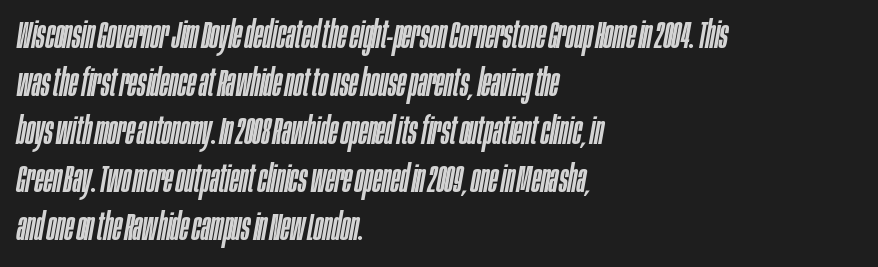
Q: Is the text italic (slanted)? A: Yes, it leans right by about 10 degrees.
Q: Is the text underlined? A: No.
Q: How is the paragraph aligned? A: Left-aligned.
Q: Is the spacing between letters normal or unusually wide? A: Normal.
Q: Is the spacing between lines tight, normal or loose? A: Normal.
Q: Width (condensed, normal, or wide)? A: Condensed.
Q: Stroke contrast? A: Low.
Q: x-height? A: Large.
Q: Monospaced? A: No.
